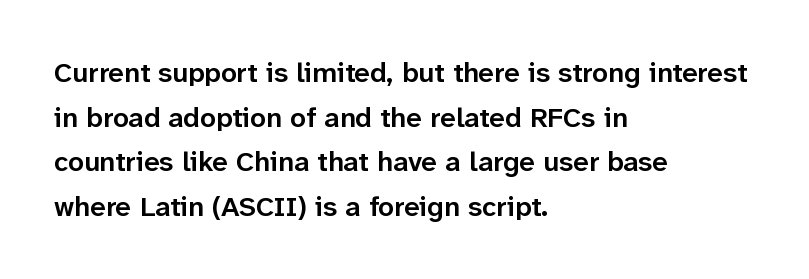
The image shows 28 px semibold sans-serif type, upright; set left-aligned, normal line spacing (1.59x), normal letter spacing, not underlined; low stroke contrast and a medium x-height.
